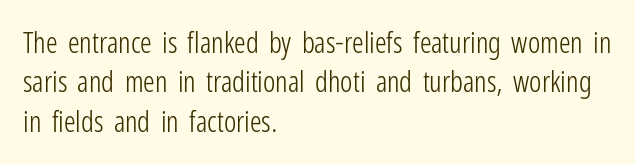
The image shows 29 px light, condensed sans-serif type, upright; set left-aligned, normal line spacing (1.36x), normal letter spacing, not underlined; low stroke contrast and a medium x-height.
